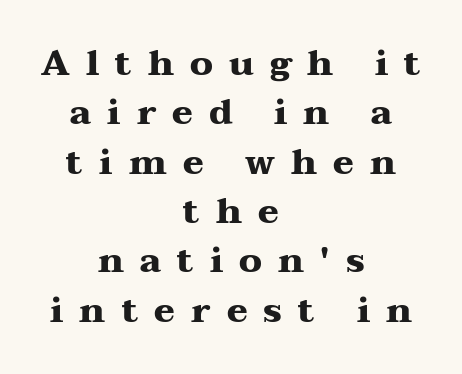
Q: Is the text bold? A: Yes.
Q: Is the text italic (slanted)? A: No, it is upright.
Q: Is the typeface a serif or a sans-serif typeface? A: Serif.
Q: Is the text underlined? A: No.
Q: How is the paragraph aligned? A: Centered.
Q: Is the spacing between letters normal or unusually wide? A: Unusually wide.
Q: Is the spacing between lines tight, normal or loose? A: Normal.
Q: Width (condensed, normal, or wide)? A: Wide.
Q: Stroke contrast? A: Medium.
Q: x-height? A: Medium.
Q: Monospaced? A: No.
